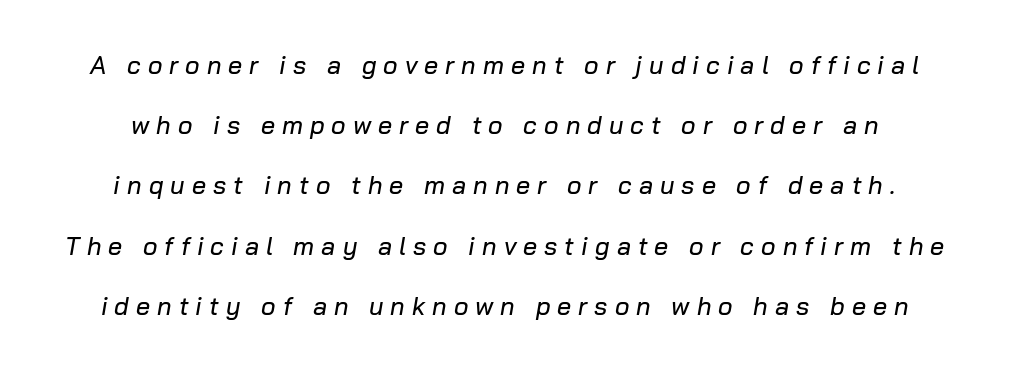
Q: Is the text italic (slanted)? A: Yes, it leans right by about 10 degrees.
Q: Is the text underlined? A: No.
Q: Is the spacing between letters normal or unusually wide? A: Unusually wide.
Q: Is the spacing between lines tight, normal or loose? A: Loose.
